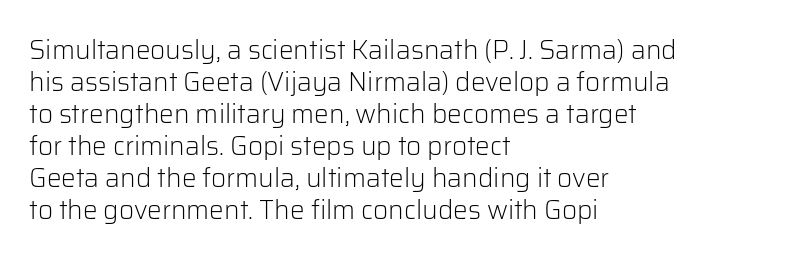
{"italic": "no", "bold": "no", "underline": "no", "align": "left", "line_spacing_ratio": 1.23, "letter_spacing": "normal", "letter_spacing_em": 0.0, "glyph_px": 26}
